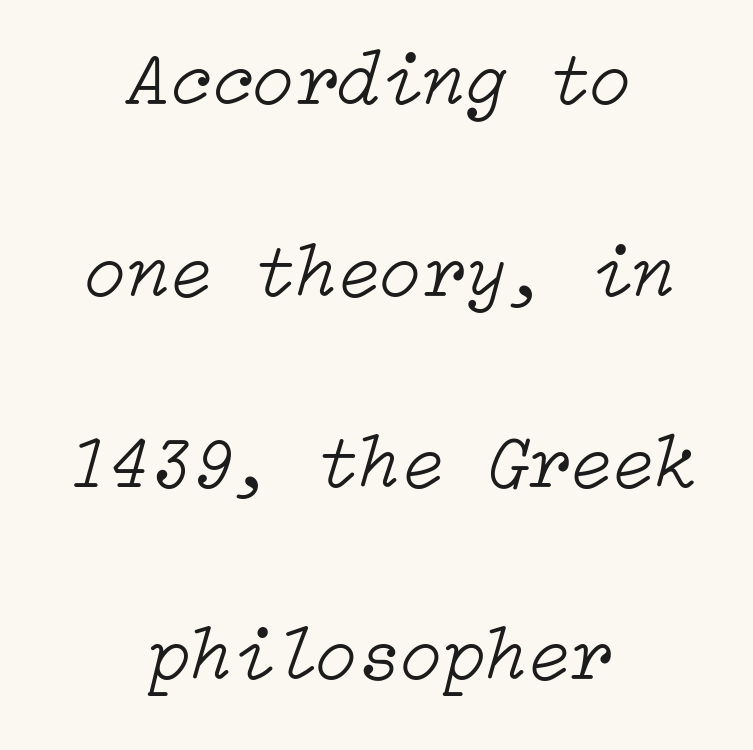
No extra tracking has been applied to these lines. One-word summary of the alignment: center. Horizontal bands of white between lines are thick stripes. You can tell it's italic because the verticals aren't actually vertical. This reads as an unemphasized weight, regular at the heaviest.
